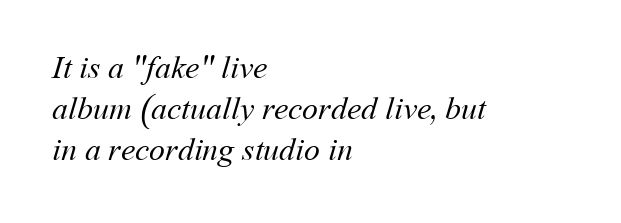
The rendering anchors every line to the left-hand side. The weight would be labelled regular, book, light, or lighter still. The rendering uses natural spacing where letterforms have individual widths. What's the leading like? Ordinary, nothing unusual.
